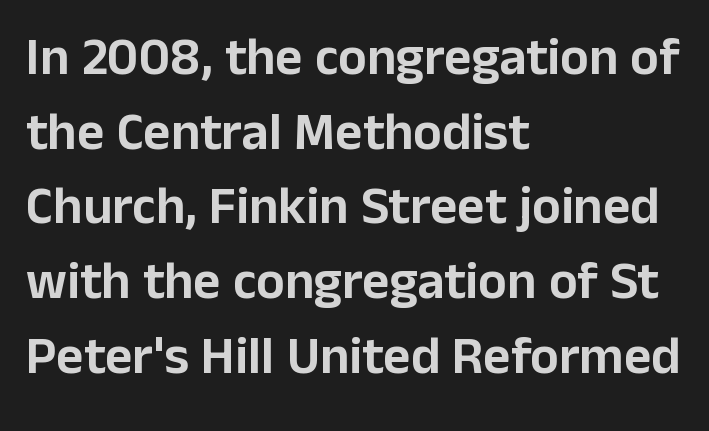
Character widths vary here, with narrow letters taking less room than wide ones. The passage shown is not underscored anywhere. The lines sit at an ordinary, default distance from one another. A student would call this left alignment; a typographer would say flush left, rag right.
